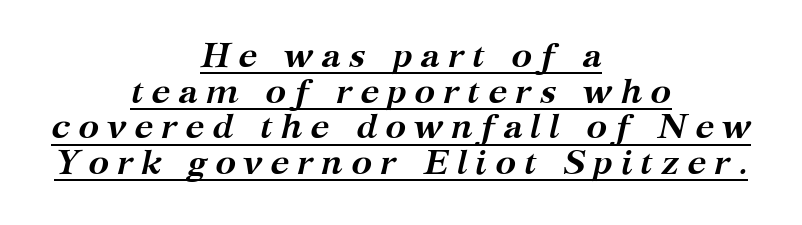
{"serif": "yes", "italic": "yes", "lean": "right", "slant_degrees": 12, "bold": "yes", "weight": "semibold", "width": "normal", "stroke_contrast": "medium", "x_height": "medium", "monospaced": "no", "underline": "yes", "align": "center", "line_spacing": "tight", "line_spacing_ratio": 1.02, "letter_spacing": "wide", "letter_spacing_em": 0.22, "glyph_px": 35}
